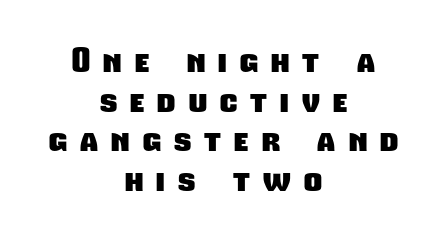
The image shows 35 px heavy, condensed sans-serif type; set centered, tight line spacing (1.13x), unusually wide letter spacing (+0.38 em), not underlined; low stroke contrast and a medium x-height.
